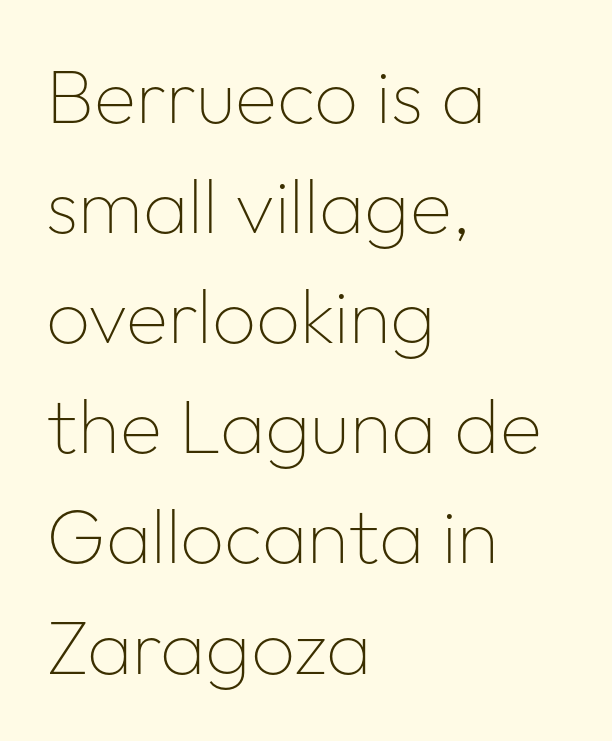
{"serif": "no", "italic": "no", "bold": "no", "weight": "thin", "width": "normal", "stroke_contrast": "low", "x_height": "medium", "monospaced": "no", "underline": "no", "align": "left", "line_spacing": "normal", "line_spacing_ratio": 1.43, "letter_spacing": "normal", "letter_spacing_em": 0.0, "glyph_px": 77}
